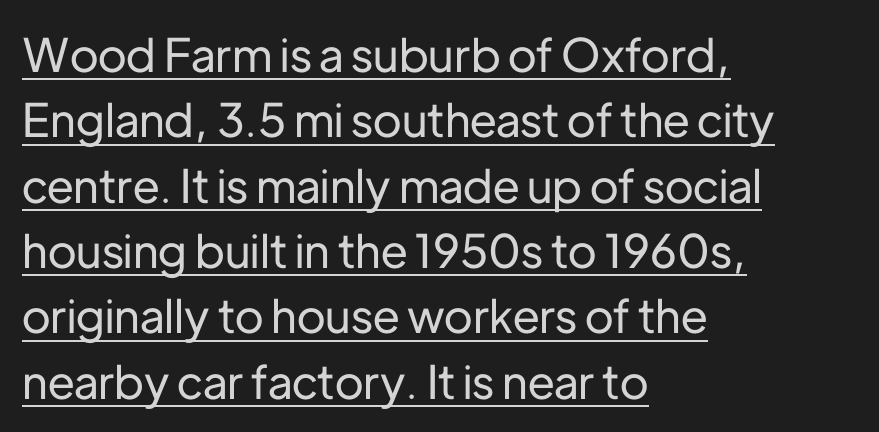
The rendering uses a moderate line-height, typical for paragraphs. Do the characters align in a grid? No, the font is proportional. Line beginnings align vertically; line endings do not. You could call the tracking neutral — neither tight nor loose. Posture: upright roman.
